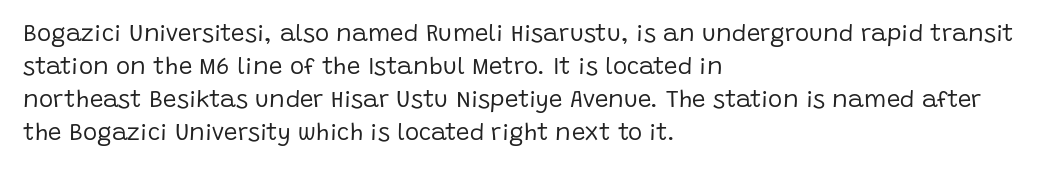
These lines stack with their left ends in a neat column. Letters rest on an invisible, unmarked baseline. The lines sit at an ordinary, default distance from one another. The type sits square on the baseline with zero lean. No letter is thick-stroked: the sample isn't bold. Default kerning and tracking; the words read as compact shapes.
